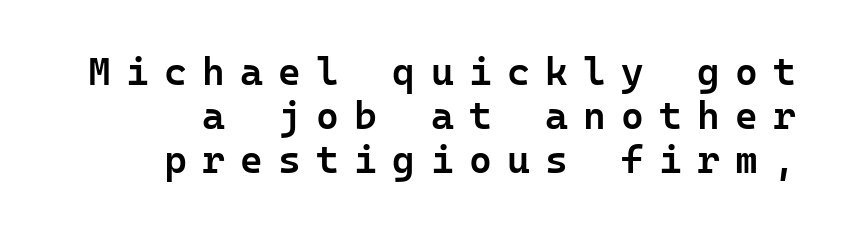
I'd call this a sans setting — the letters go barefoot. Words appear elongated and porous because spacing is wide. Reading down the column, the eye jumps only a short way to each next line. Style check: upright. Each row of text sits above clean, open space. The paragraph has a hard right edge and a soft left edge.
